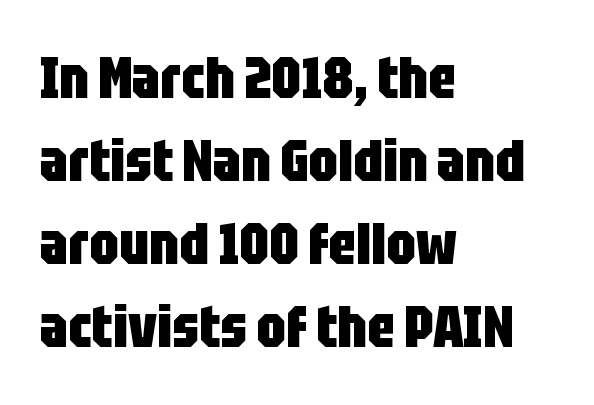
{"serif": "no", "italic": "no", "bold": "yes", "weight": "heavy", "width": "condensed", "stroke_contrast": "low", "x_height": "large", "monospaced": "no", "underline": "no", "align": "left", "line_spacing": "normal", "line_spacing_ratio": 1.43, "letter_spacing": "normal", "letter_spacing_em": 0.0, "glyph_px": 58}
